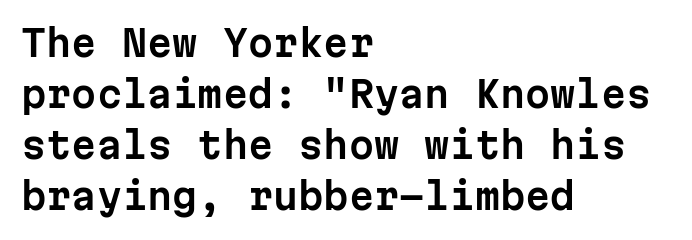
These lines stack with their left ends in a neat column. A typesetter would label this face a sans. Students, note that the glyphs here touch the page at normal intervals. This rendering features lettering with no underline. Does the leading feel generous? No, just average.
